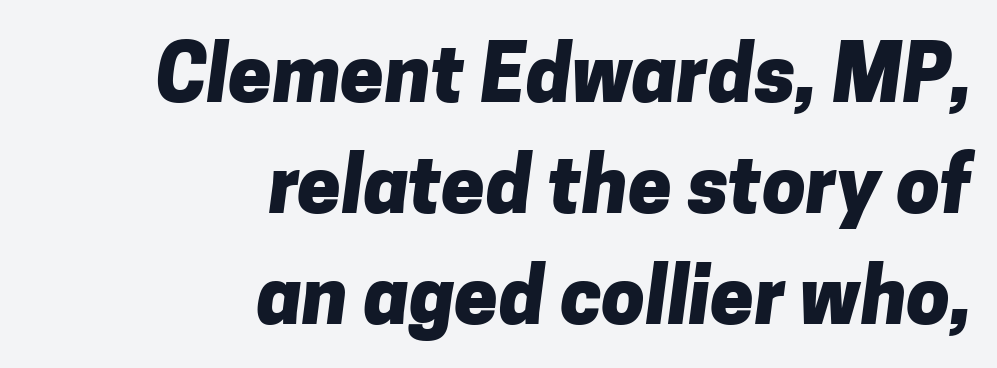
Q: Is the text bold? A: Yes.
Q: Is the typeface a serif or a sans-serif typeface? A: Sans-serif.
Q: Is the text underlined? A: No.
Q: How is the paragraph aligned? A: Right-aligned.
Q: Is the spacing between letters normal or unusually wide? A: Normal.
Q: Is the spacing between lines tight, normal or loose? A: Normal.
Q: Width (condensed, normal, or wide)? A: Normal.
Q: Stroke contrast? A: Low.
Q: x-height? A: Medium.
Q: Monospaced? A: No.
